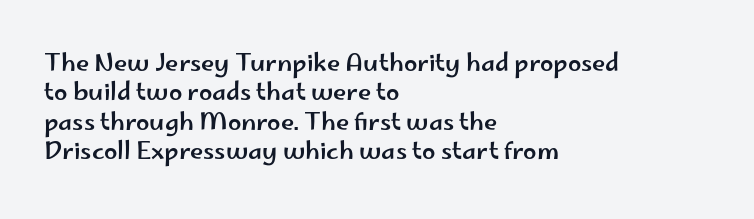
The lettering stays uniformly vertical, giving the passage a roman look. The letterforms sit shoulder to shoulder at normal distance. The setting favours the left margin, as ordinary paragraphs usually do. Decoration check: the copy has no underline.
